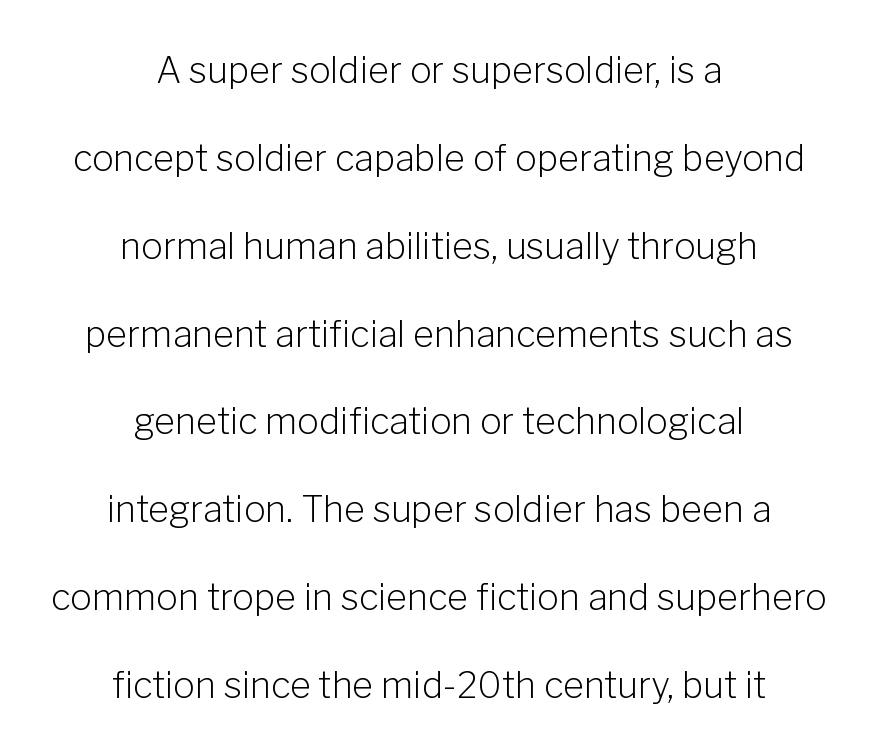
Is this a sans? Yes — the strokes have no serifs. Compared with a flush-left layout, this one balances lines on the center instead. Do the letters lean? They stand straight. Each letter keeps its own natural width here, so spacing adapts to shape. Summary of weight: not heavy and not bold. The designer dialed line spacing up above the default.
